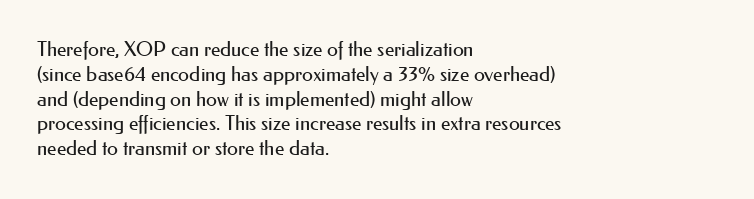
Each stroke keeps to a modest, everyday thickness or less. The type is set solid horizontally, with unmodified tracking. Italic: no, the glyphs are upright roman. In CSS terms this would be text-align: left.
